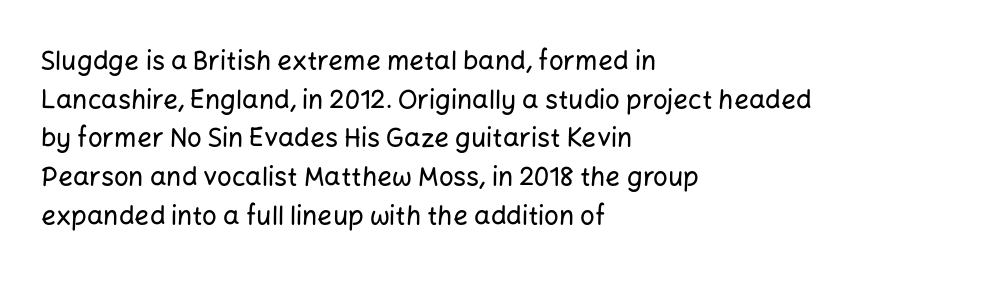
{"italic": "no", "underline": "no", "align": "left", "line_spacing": "normal", "line_spacing_ratio": 1.49, "letter_spacing": "normal", "letter_spacing_em": 0.0, "glyph_px": 26}
